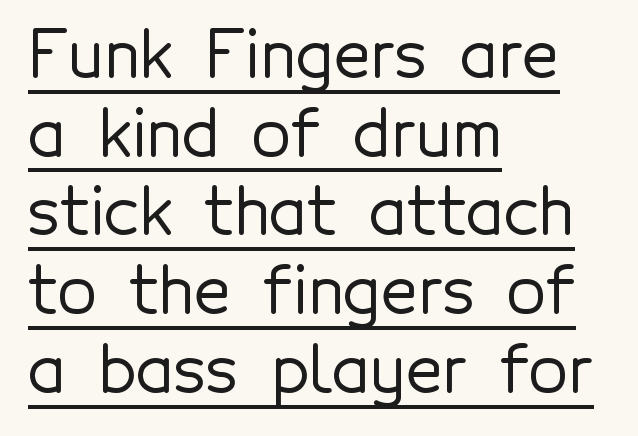
Underlined type. Does the type have serifs? No, each stem ends abruptly. The passage shown is typed in a proportional face where columns would drift. Letter spacing: default.
